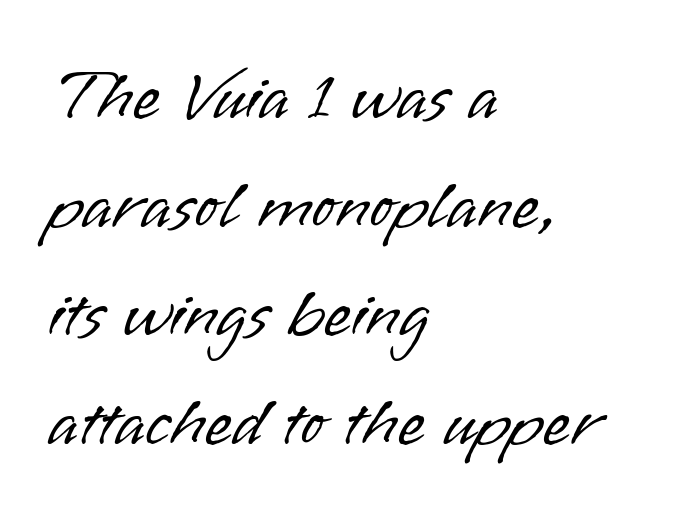
Q: Is the text bold? A: No.
Q: Is the text italic (slanted)? A: Yes.
Q: Is the typeface a serif or a sans-serif typeface? A: Sans-serif.
Q: Is the text underlined? A: No.
Q: How is the paragraph aligned? A: Left-aligned.
Q: Is the spacing between letters normal or unusually wide? A: Normal.
Q: Is the spacing between lines tight, normal or loose? A: Normal.
Q: Width (condensed, normal, or wide)? A: Normal.
Q: Stroke contrast? A: Low.
Q: x-height? A: Small.
Q: Monospaced? A: No.
